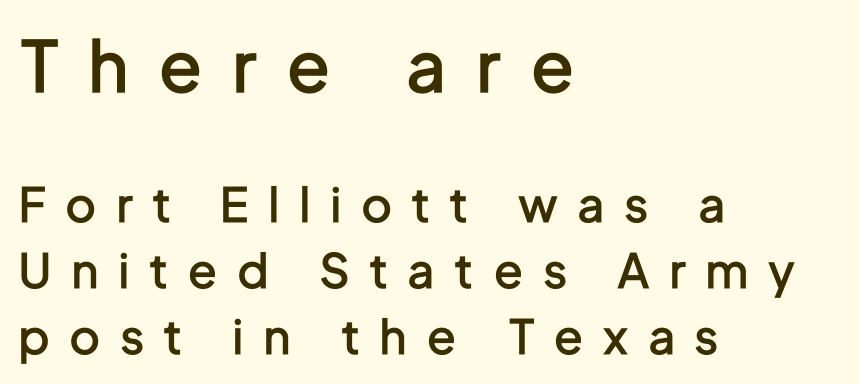
{"serif": "no", "italic": "no", "bold": "semi", "weight": "semibold", "width": "condensed", "stroke_contrast": "low", "x_height": "medium", "monospaced": "no", "underline": "no", "align": "left", "line_spacing": "normal", "line_spacing_ratio": 1.4, "letter_spacing": "wide", "letter_spacing_em": 0.45, "larger_block": "first", "size_ratio": 1.49, "glyph_px": 70}
